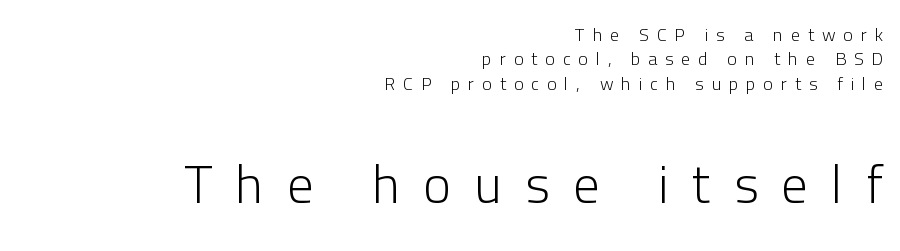
The image shows 53 px light sans-serif type, upright; set right-aligned, normal line spacing (1.36x), unusually wide letter spacing (+0.44 em), not underlined; the second (bottom) block is 2.94x larger; low stroke contrast and a medium x-height.
